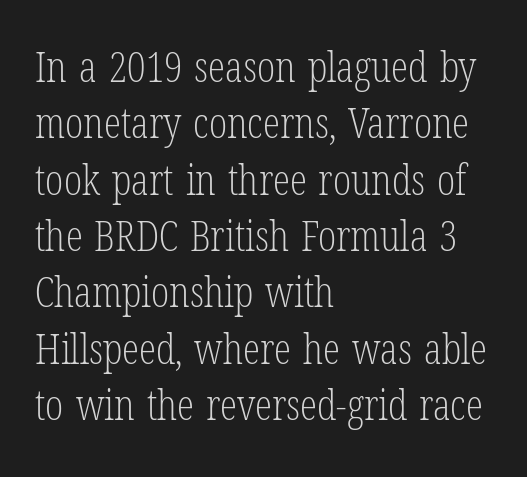
Q: Is the text bold? A: No.
Q: Is the text italic (slanted)? A: No, it is upright.
Q: Is the typeface a serif or a sans-serif typeface? A: Serif.
Q: Is the text underlined? A: No.
Q: How is the paragraph aligned? A: Left-aligned.
Q: Is the spacing between letters normal or unusually wide? A: Normal.
Q: Is the spacing between lines tight, normal or loose? A: Normal.
Q: Width (condensed, normal, or wide)? A: Condensed.
Q: Stroke contrast? A: Low.
Q: x-height? A: Medium.
Q: Monospaced? A: No.
